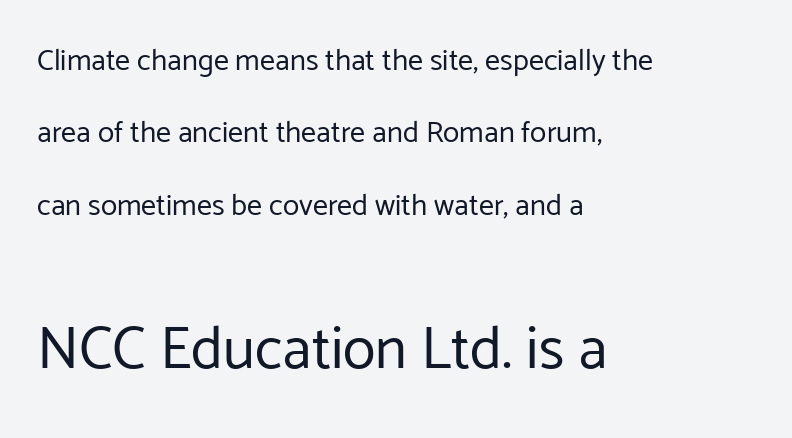
Q: Is the text bold? A: No.
Q: Is the text italic (slanted)? A: No, it is upright.
Q: Is the typeface a serif or a sans-serif typeface? A: Sans-serif.
Q: Is the text underlined? A: No.
Q: How is the paragraph aligned? A: Left-aligned.
Q: Is the spacing between letters normal or unusually wide? A: Normal.
Q: Is the spacing between lines tight, normal or loose? A: Loose.
Q: Which block of text is set in a larger size, the first (top) or the second (bottom)? A: The second (bottom) one.
Q: Width (condensed, normal, or wide)? A: Normal.
Q: Stroke contrast? A: Low.
Q: x-height? A: Medium.
Q: Monospaced? A: No.
